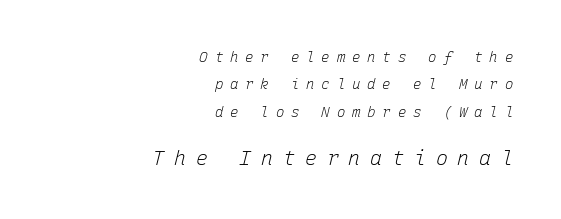
This is not heavy type; no bold has been used. Does the lettering tilt? It does — this is italic. The emphasis by scale lands on block number two, below. Anything drawn beneath the words? Only blank space.
